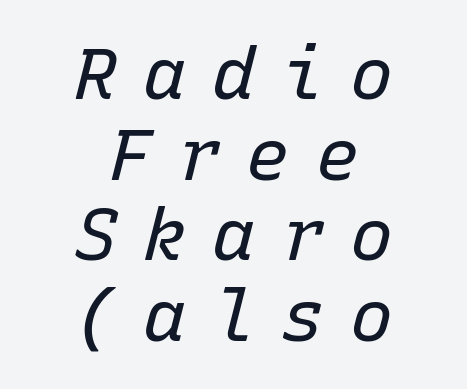
Q: Is the text bold? A: No.
Q: Is the text italic (slanted)? A: Yes, it leans right by about 15 degrees.
Q: Is the text underlined? A: No.
Q: How is the paragraph aligned? A: Centered.
Q: Is the spacing between letters normal or unusually wide? A: Unusually wide.
Q: Is the spacing between lines tight, normal or loose? A: Tight.
Q: Width (condensed, normal, or wide)? A: Normal.
Q: Stroke contrast? A: Low.
Q: x-height? A: Medium.
Q: Monospaced? A: Yes.
